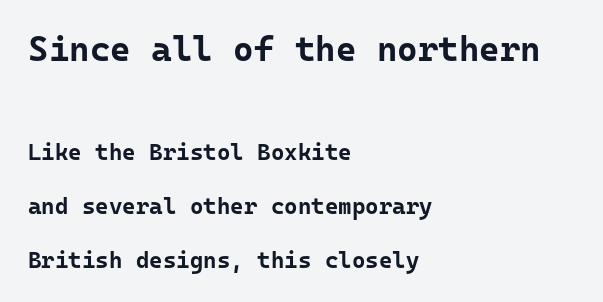
{"serif": "no", "italic": "no", "bold": "yes", "weight": "bold", "width": "normal", "stroke_contrast": "low", "x_height": "medium", "monospaced": "yes", "underline": "no", "align": "left", "line_spacing": "loose", "line_spacing_ratio": 2.34, "letter_spacing": "normal", "letter_spacing_em": 0.0, "larger_block": "first", "size_ratio": 1.52, "glyph_px": 35}
